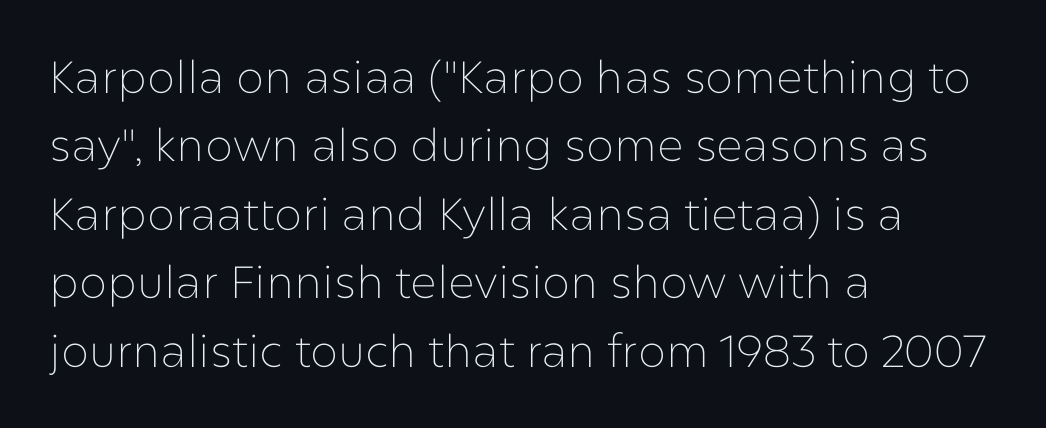
The image shows 45 px thin sans-serif type, upright; set left-aligned, normal line spacing (1.52x), normal letter spacing, not underlined; low stroke contrast and a medium x-height.
